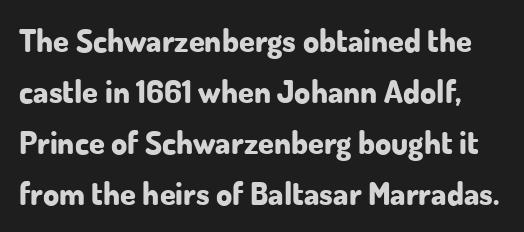
Q: Is the text bold? A: Yes.
Q: Is the text italic (slanted)? A: No, it is upright.
Q: Is the typeface a serif or a sans-serif typeface? A: Sans-serif.
Q: Is the text underlined? A: No.
Q: Is the spacing between letters normal or unusually wide? A: Normal.
Q: Is the spacing between lines tight, normal or loose? A: Normal.
Q: Width (condensed, normal, or wide)? A: Normal.
Q: Stroke contrast? A: Low.
Q: x-height? A: Small.
Q: Monospaced? A: No.
